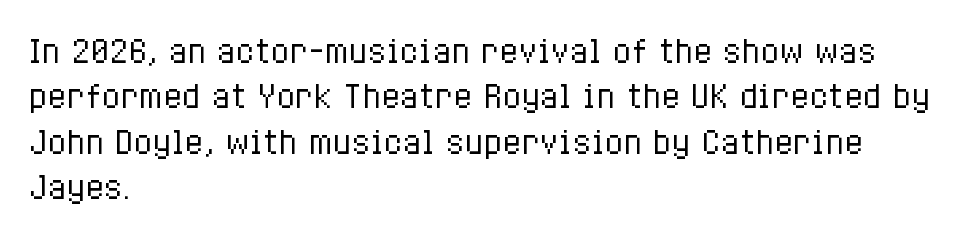
Leftover space on each line is placed entirely after the last word. In terms of posture, this sample is upright. Here the designer chose a conventional face with non-uniform glyph widths. Weight: regular or lighter. The letters sit at their default tracking, neither squeezed nor spread. Check the space under the baseline: it is left empty.
